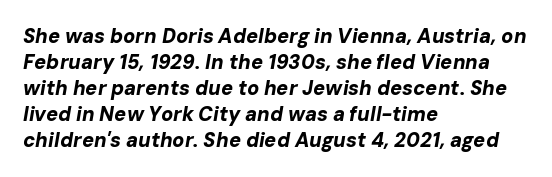
{"italic": "yes", "lean": "right", "slant_degrees": 10, "bold": "yes", "underline": "no", "align": "left", "line_spacing": "normal", "line_spacing_ratio": 1.3, "letter_spacing": "normal", "letter_spacing_em": 0.0, "glyph_px": 20}
